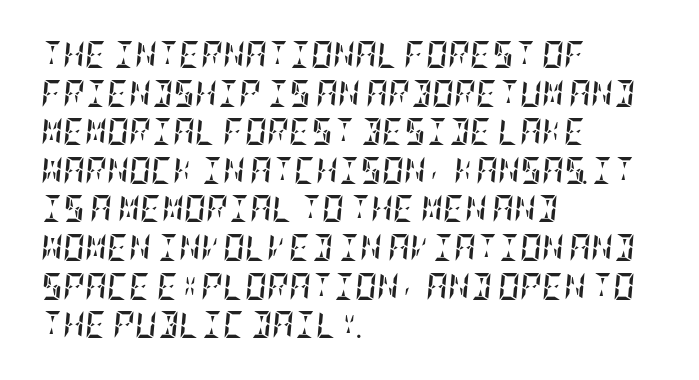
The image shows 27 px bold type, italic (leaning right); set left-aligned, normal line spacing (1.43x), normal letter spacing, not underlined.
